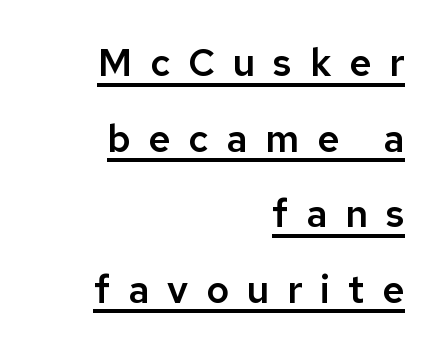
The image shows 38 px sans-serif type, upright; set right-aligned, loose line spacing (1.99x), unusually wide letter spacing (+0.47 em), underlined; low stroke contrast and a medium x-height.
